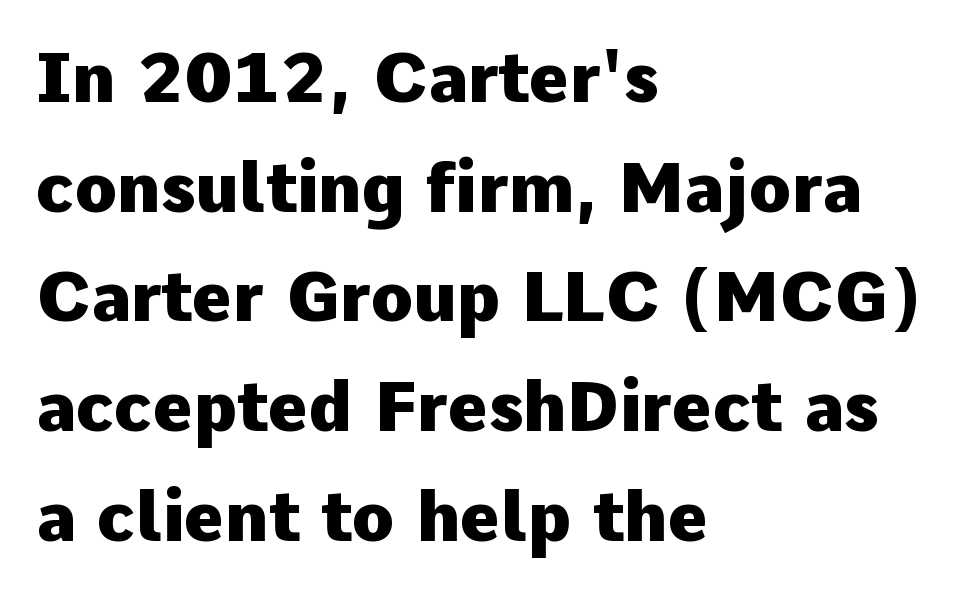
The rendering uses a bold face; every stroke is thick and dark. Honestly, the letter spacing is just normal — you wouldn't notice it. Letterform terminals end flat and unadorned throughout the passage. Line starts are locked; line ends wander.
